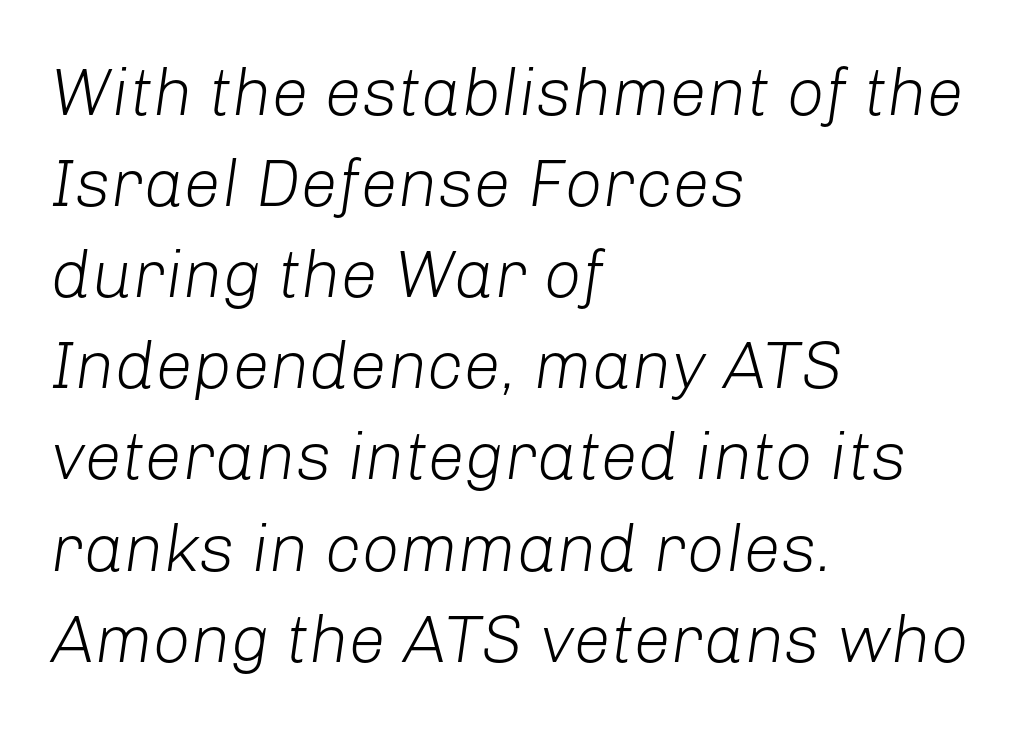
{"italic": "yes", "lean": "right", "slant_degrees": 8, "bold": "no", "weight": "light", "width": "normal", "stroke_contrast": "low", "x_height": "medium", "monospaced": "no", "underline": "no", "align": "left", "line_spacing": "normal", "line_spacing_ratio": 1.36, "letter_spacing": "normal", "letter_spacing_em": 0.0, "glyph_px": 67}
